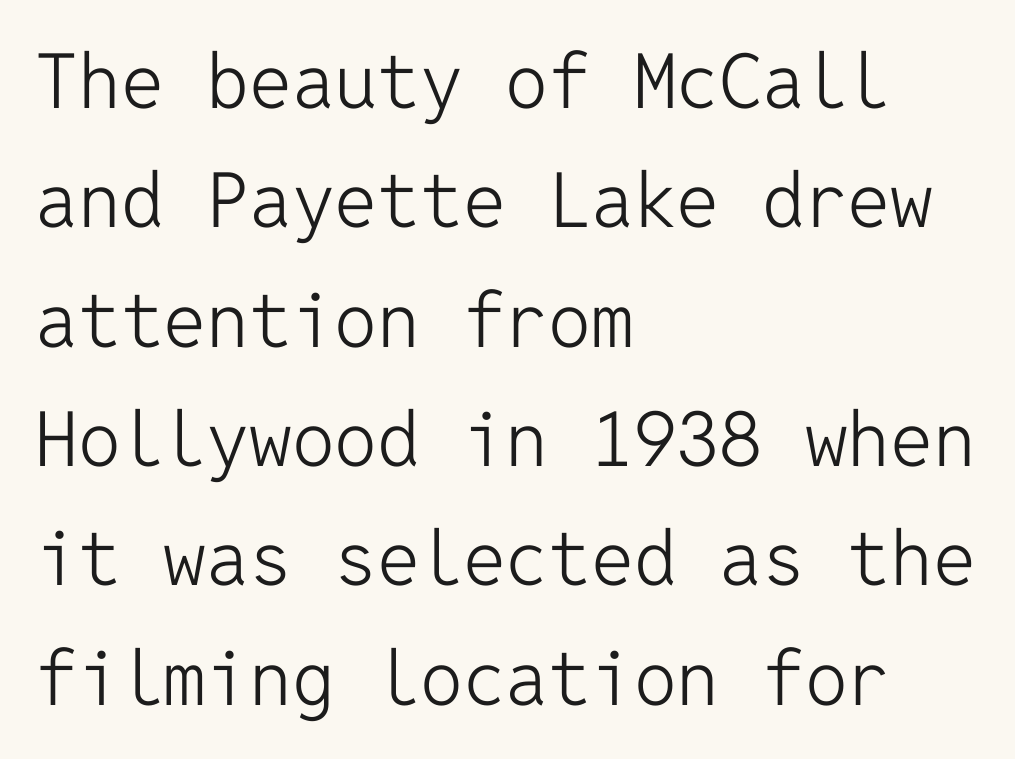
{"serif": "no", "italic": "no", "bold": "no", "weight": "light", "width": "normal", "stroke_contrast": "low", "x_height": "medium", "monospaced": "yes", "underline": "no", "align": "left", "line_spacing": "normal", "line_spacing_ratio": 1.57, "letter_spacing": "normal", "letter_spacing_em": 0.0, "glyph_px": 76}
